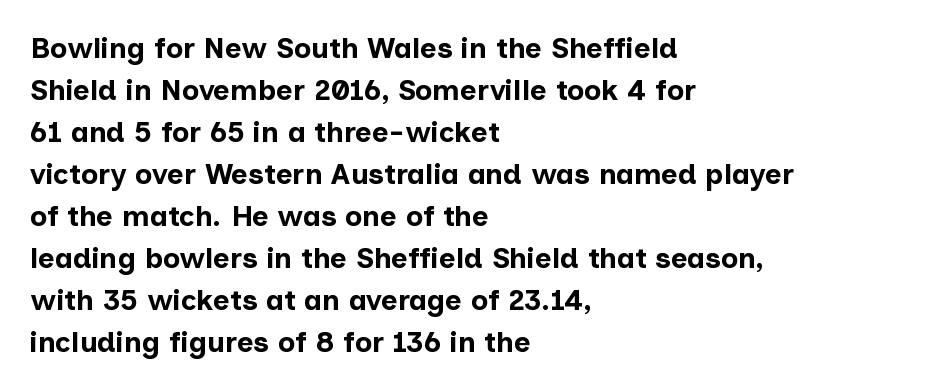
The string is rendered with underlining switched off. Strokes here are thick enough to call this a true bold. Each letter keeps its own natural width here, so spacing adapts to shape. One glance says typical: line gaps are just what's usual.
